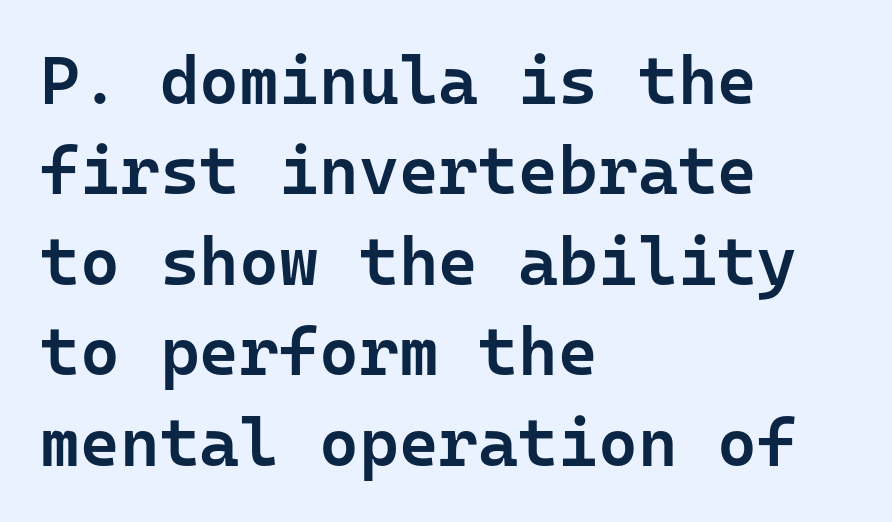
The image shows 68 px semibold sans-serif type, upright, monospaced; set left-aligned, normal line spacing (1.33x), normal letter spacing, not underlined; low stroke contrast and a medium x-height.
